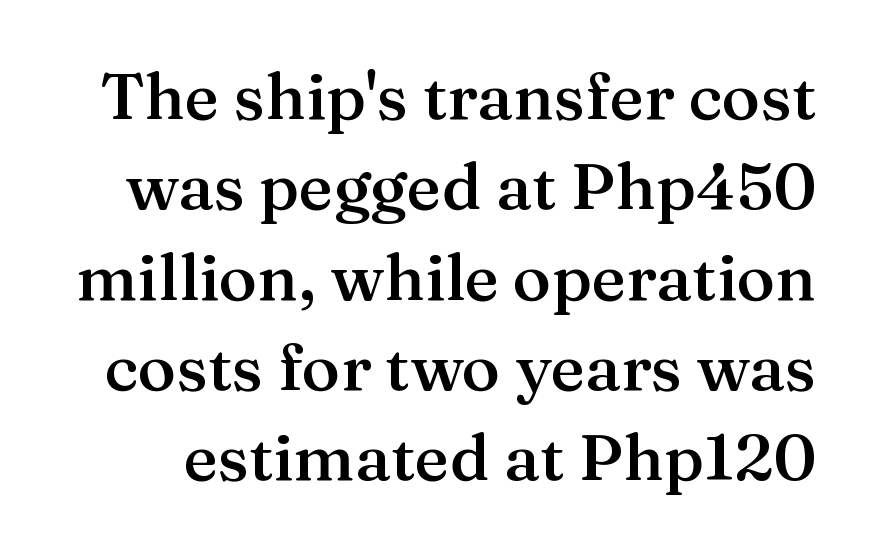
Q: Is the text bold? A: Semi-bold.
Q: Is the text italic (slanted)? A: No, it is upright.
Q: Is the typeface a serif or a sans-serif typeface? A: Serif.
Q: Is the text underlined? A: No.
Q: Is the spacing between letters normal or unusually wide? A: Normal.
Q: Is the spacing between lines tight, normal or loose? A: Normal.
Q: Width (condensed, normal, or wide)? A: Normal.
Q: Stroke contrast? A: Medium.
Q: x-height? A: Medium.
Q: Monospaced? A: No.
